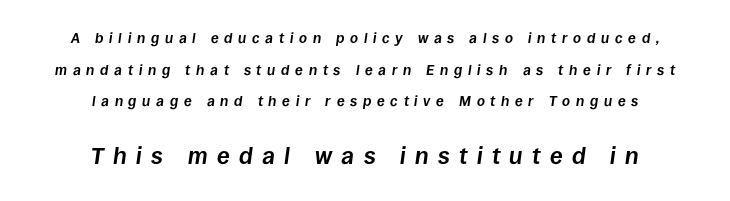
{"italic": "yes", "lean": "right", "slant_degrees": 8, "bold": "yes", "underline": "no", "align": "center", "line_spacing": "loose", "line_spacing_ratio": 2.26, "letter_spacing": "wide", "letter_spacing_em": 0.41, "larger_block": "second", "size_ratio": 1.64, "glyph_px": 23}
